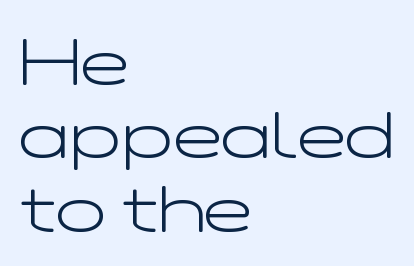
The image shows 66 px light, wide sans-serif type, upright; set left-aligned, tight line spacing (1.11x), normal letter spacing, not underlined; low stroke contrast and a medium x-height.
